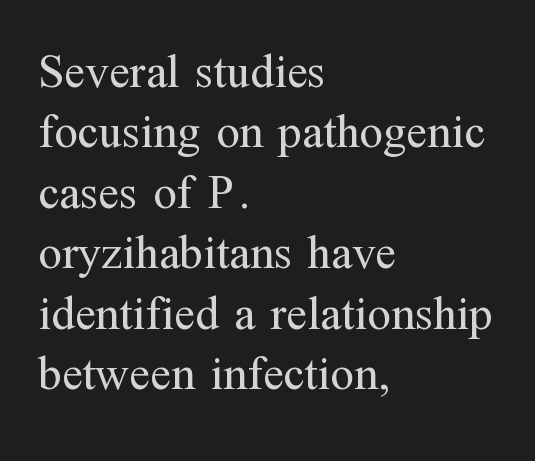
{"serif": "yes", "italic": "no", "bold": "no", "weight": "regular", "width": "normal", "stroke_contrast": "medium", "x_height": "medium", "monospaced": "no", "underline": "no", "align": "left", "line_spacing": "normal", "line_spacing_ratio": 1.26, "letter_spacing": "normal", "letter_spacing_em": 0.0, "glyph_px": 48}
